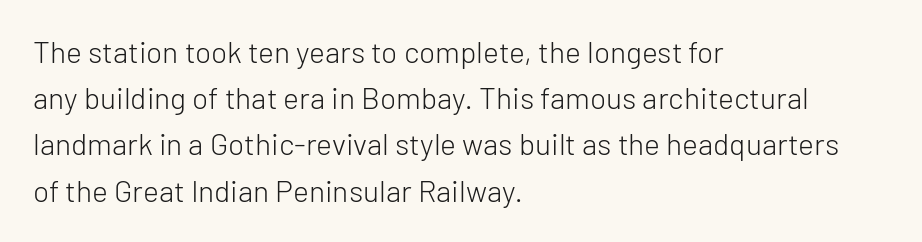
Q: Is the text bold? A: No.
Q: Is the text italic (slanted)? A: No, it is upright.
Q: Is the typeface a serif or a sans-serif typeface? A: Sans-serif.
Q: Is the text underlined? A: No.
Q: How is the paragraph aligned? A: Left-aligned.
Q: Is the spacing between letters normal or unusually wide? A: Normal.
Q: Is the spacing between lines tight, normal or loose? A: Normal.
Q: Width (condensed, normal, or wide)? A: Normal.
Q: Stroke contrast? A: Low.
Q: x-height? A: Medium.
Q: Monospaced? A: No.
